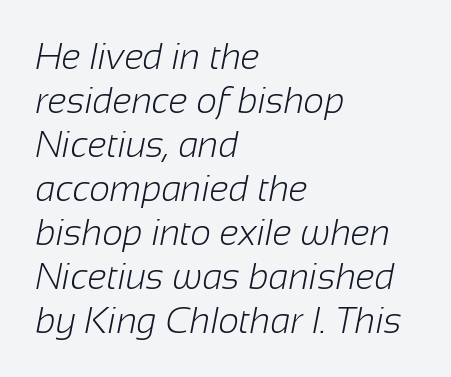
The image shows 36 px light sans-serif type; set left-aligned, line spacing 1.22x, normal letter spacing, not underlined; low stroke contrast and a medium x-height.
